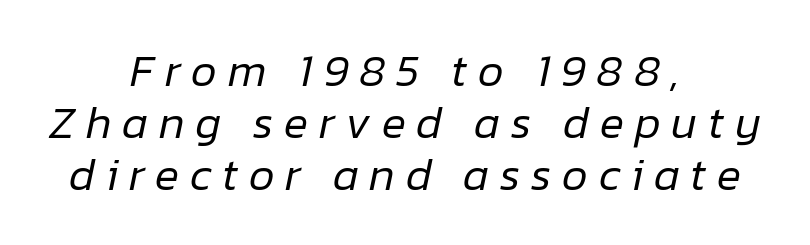
{"italic": "yes", "lean": "right", "slant_degrees": 12, "bold": "no", "weight": "regular", "width": "normal", "stroke_contrast": "low", "x_height": "medium", "monospaced": "no", "underline": "no", "align": "center", "line_spacing_ratio": 1.16, "letter_spacing": "wide", "letter_spacing_em": 0.24, "glyph_px": 45}
